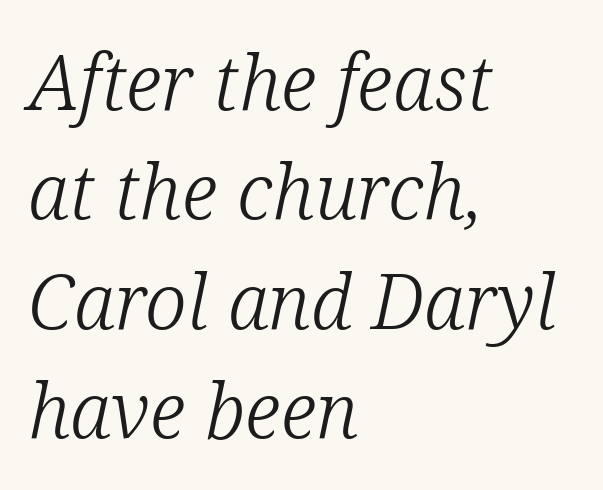
Q: Is the text bold? A: No.
Q: Is the text italic (slanted)? A: Yes, it leans right by about 12 degrees.
Q: Is the typeface a serif or a sans-serif typeface? A: Serif.
Q: Is the text underlined? A: No.
Q: How is the paragraph aligned? A: Left-aligned.
Q: Is the spacing between letters normal or unusually wide? A: Normal.
Q: Is the spacing between lines tight, normal or loose? A: Normal.
Q: Width (condensed, normal, or wide)? A: Normal.
Q: Stroke contrast? A: Low.
Q: x-height? A: Medium.
Q: Monospaced? A: No.
